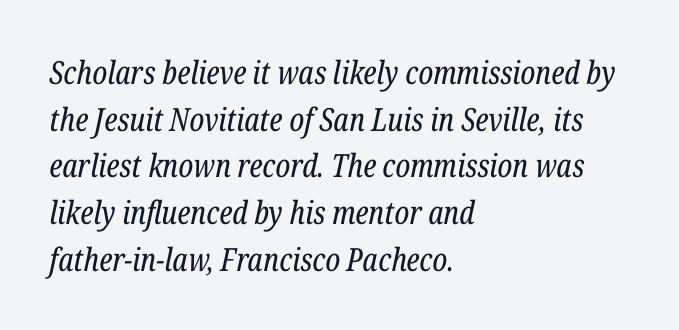
{"serif": "yes", "italic": "yes", "lean": "right", "slant_degrees": 12, "bold": "no", "weight": "regular", "width": "condensed", "stroke_contrast": "low", "x_height": "medium", "monospaced": "no", "underline": "no", "align": "left", "line_spacing": "normal", "line_spacing_ratio": 1.46, "letter_spacing": "normal", "letter_spacing_em": 0.0, "glyph_px": 32}
